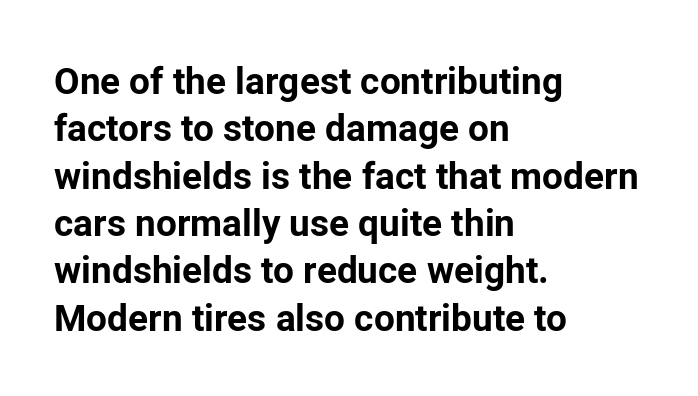
The image shows 37 px bold sans-serif type, upright; set left-aligned, normal line spacing (1.28x), normal letter spacing, not underlined; low stroke contrast and a medium x-height.
